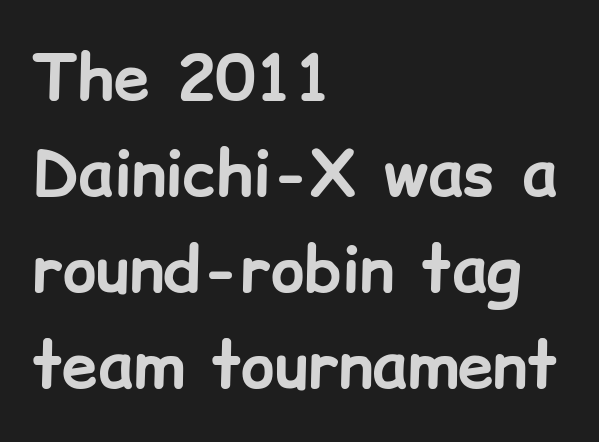
{"serif": "no", "italic": "no", "bold": "yes", "weight": "bold", "width": "normal", "stroke_contrast": "low", "x_height": "medium", "monospaced": "no", "underline": "no", "align": "left", "line_spacing": "normal", "line_spacing_ratio": 1.5, "letter_spacing": "normal", "letter_spacing_em": 0.0, "glyph_px": 64}
